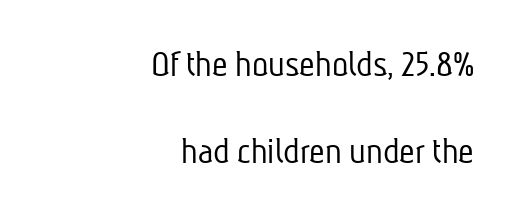
{"serif": "no", "bold": "no", "weight": "light", "width": "condensed", "stroke_contrast": "low", "x_height": "medium", "monospaced": "no", "underline": "no", "align": "right", "line_spacing": "loose", "line_spacing_ratio": 2.3, "letter_spacing": "normal", "letter_spacing_em": 0.0, "glyph_px": 38}
